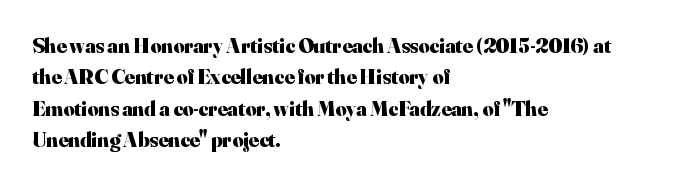
{"italic": "no", "bold": "yes", "underline": "no", "align": "left", "line_spacing": "normal", "line_spacing_ratio": 1.49, "letter_spacing": "normal", "letter_spacing_em": 0.0, "glyph_px": 21}
